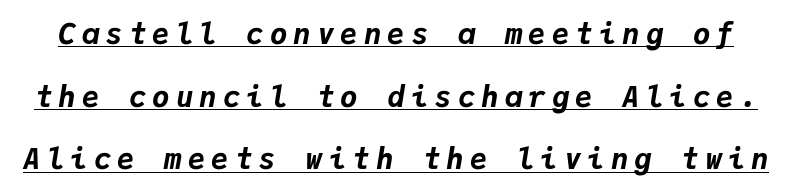
Q: Is the text bold? A: Yes.
Q: Is the text italic (slanted)? A: Yes, it leans right by about 9 degrees.
Q: Is the text underlined? A: Yes.
Q: Is the spacing between letters normal or unusually wide? A: Unusually wide.
Q: Is the spacing between lines tight, normal or loose? A: Loose.
Q: Width (condensed, normal, or wide)? A: Normal.
Q: Stroke contrast? A: Low.
Q: x-height? A: Medium.
Q: Monospaced? A: Yes.
